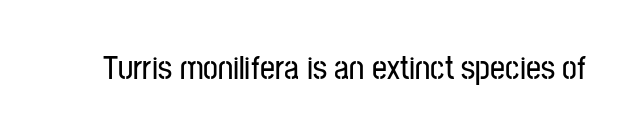
Q: Is the text italic (slanted)? A: No, it is upright.
Q: Is the typeface a serif or a sans-serif typeface? A: Sans-serif.
Q: Is the text underlined? A: No.
Q: Is the spacing between letters normal or unusually wide? A: Normal.
Q: Width (condensed, normal, or wide)? A: Condensed.
Q: Stroke contrast? A: Low.
Q: x-height? A: Medium.
Q: Monospaced? A: No.
